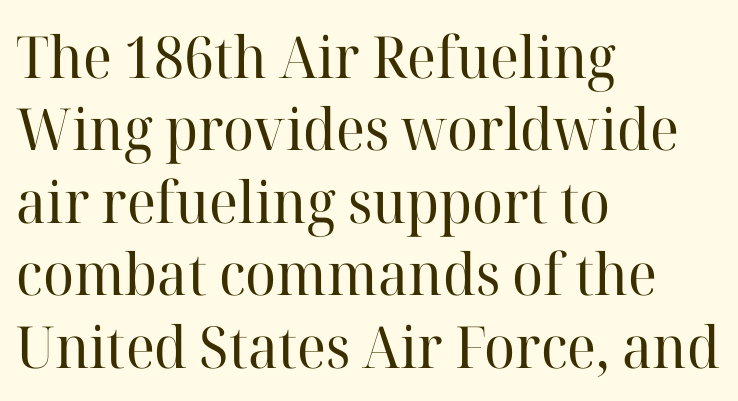
{"serif": "yes", "italic": "no", "bold": "no", "weight": "regular", "width": "normal", "stroke_contrast": "high", "x_height": "medium", "monospaced": "no", "underline": "no", "align": "left", "line_spacing": "normal", "line_spacing_ratio": 1.25, "letter_spacing": "normal", "letter_spacing_em": 0.0, "glyph_px": 58}
